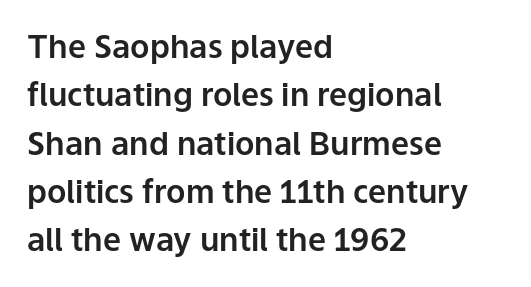
{"serif": "no", "italic": "no", "width": "normal", "stroke_contrast": "low", "x_height": "medium", "monospaced": "no", "underline": "no", "align": "left", "line_spacing": "normal", "line_spacing_ratio": 1.51, "letter_spacing": "normal", "letter_spacing_em": 0.0, "glyph_px": 32}
